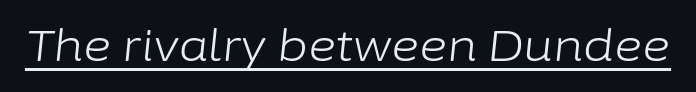
Does the lettering tilt? It does — this is italic. Is the type heavy? It reads as light-to-regular instead. You could not count columns in this text — the font is proportionally spaced. A typesetter would call this zero additional tracking. Decoration check: the copy is underlined.
